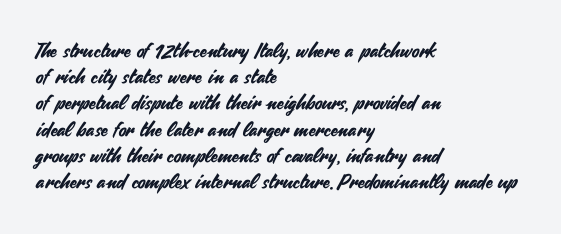
The image shows 20 px text type; set left-aligned, normal line spacing (1.31x), normal letter spacing, not underlined.
